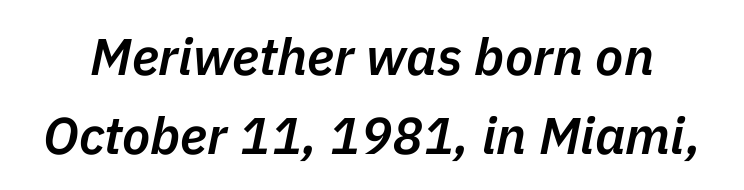
Q: Is the text bold? A: Semi-bold.
Q: Is the text italic (slanted)? A: Yes, it leans right by about 11 degrees.
Q: Is the text underlined? A: No.
Q: Is the spacing between letters normal or unusually wide? A: Normal.
Q: Is the spacing between lines tight, normal or loose? A: Normal.
Q: Width (condensed, normal, or wide)? A: Normal.
Q: Stroke contrast? A: Low.
Q: x-height? A: Medium.
Q: Monospaced? A: No.
